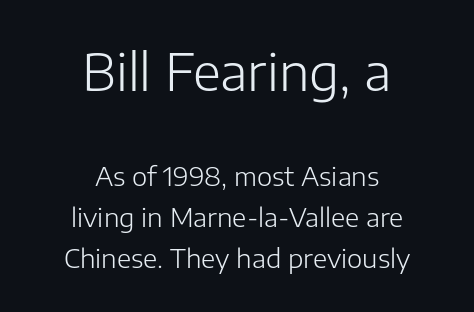
Q: Is the text bold? A: No.
Q: Is the text italic (slanted)? A: No, it is upright.
Q: Is the typeface a serif or a sans-serif typeface? A: Sans-serif.
Q: Is the text underlined? A: No.
Q: How is the paragraph aligned? A: Centered.
Q: Is the spacing between letters normal or unusually wide? A: Normal.
Q: Is the spacing between lines tight, normal or loose? A: Normal.
Q: Which block of text is set in a larger size, the first (top) or the second (bottom)? A: The first (top) one.
Q: Width (condensed, normal, or wide)? A: Normal.
Q: Stroke contrast? A: Low.
Q: x-height? A: Medium.
Q: Monospaced? A: No.
